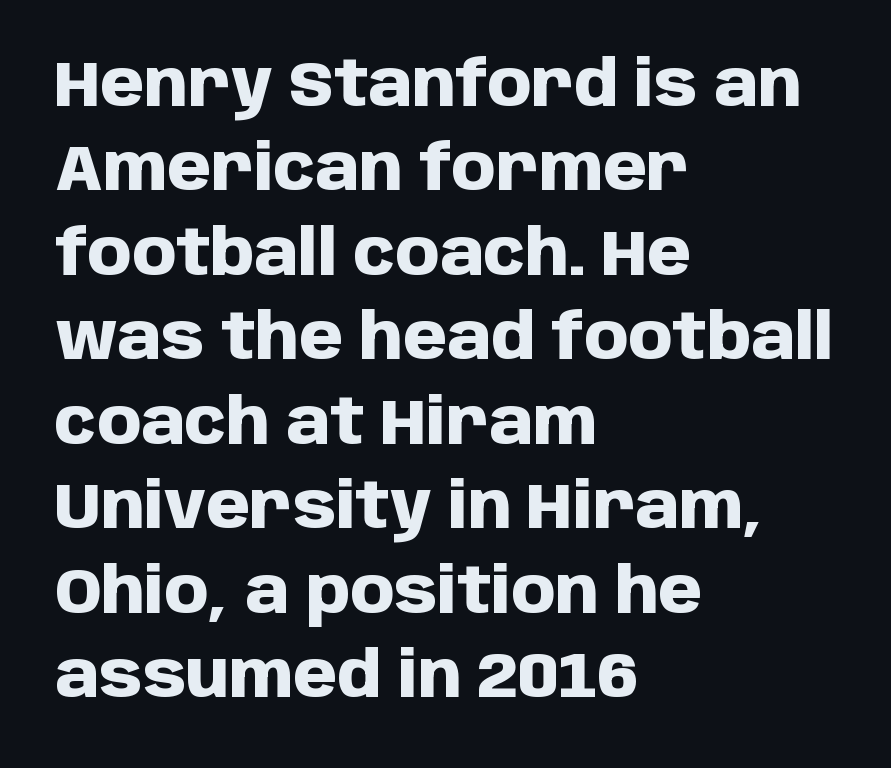
Letters rest on an invisible, unmarked baseline. Each letter keeps its own natural width here, so spacing adapts to shape. The sample has been set heavy, in full bold. No feet cap the strokes, marking this as sans-serif type. The tracking reads as untouched default to a designer's eye. The specimen reads as upright at a glance.
